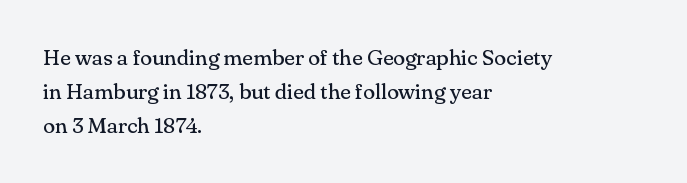
Caption: multi-line text, flush left, ragged right. Rendered with straight, roman letterforms. Beneath every word, the page is bare. Weight: not bold — regular or lighter. Nobody touched the tracking dial on this one. Vertically, the passage feels balanced, rows spaced as you'd expect.
